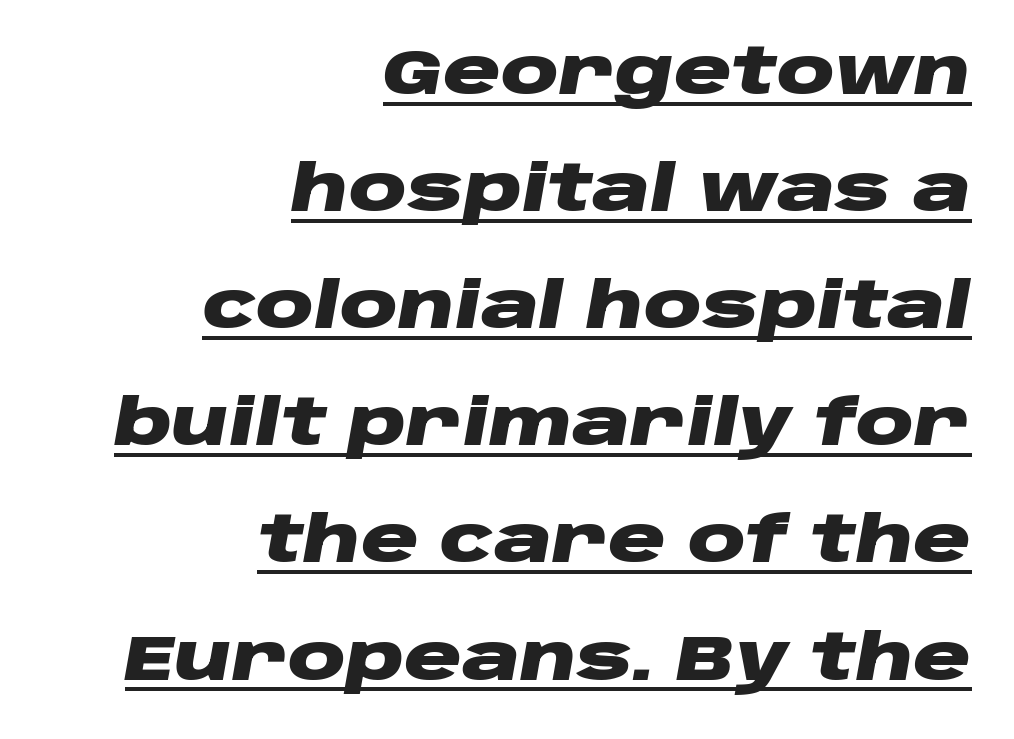
A full-strength bold gives these letters their thick strokes. This sample is right-justified, so line beginnings fall wherever the words allow. The sample's only ornament is a line tracing under the words. It's the slanting kind of type.
